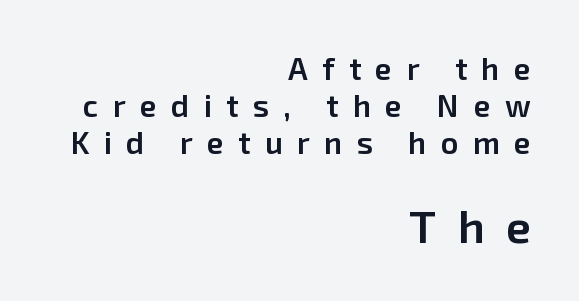
You can tell it's not italic because the verticals are truly vertical. The zone under the glyphs is completely vacant. This sample is right-justified, so line beginnings fall wherever the words allow. Think of a printed novel: that variable character pitch is what you see here. In terms of letterform style, serifs are entirely absent.
